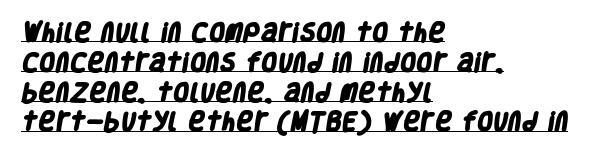
The image shows 21 px bold type; set left-aligned, normal line spacing (1.42x), normal letter spacing, underlined.
